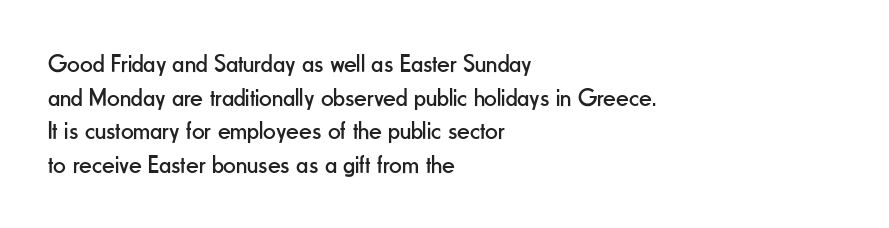
Q: Is the text bold? A: No.
Q: Is the text italic (slanted)? A: No, it is upright.
Q: Is the text underlined? A: No.
Q: How is the paragraph aligned? A: Left-aligned.
Q: Is the spacing between letters normal or unusually wide? A: Normal.
Q: Is the spacing between lines tight, normal or loose? A: Normal.
